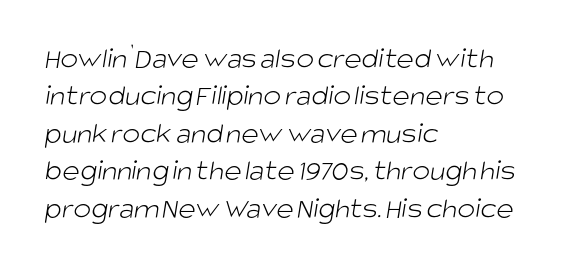
Q: Is the text bold? A: No.
Q: Is the typeface a serif or a sans-serif typeface? A: Sans-serif.
Q: Is the text underlined? A: No.
Q: How is the paragraph aligned? A: Left-aligned.
Q: Is the spacing between letters normal or unusually wide? A: Normal.
Q: Is the spacing between lines tight, normal or loose? A: Normal.
Q: Width (condensed, normal, or wide)? A: Normal.
Q: Stroke contrast? A: Low.
Q: x-height? A: Large.
Q: Monospaced? A: No.
